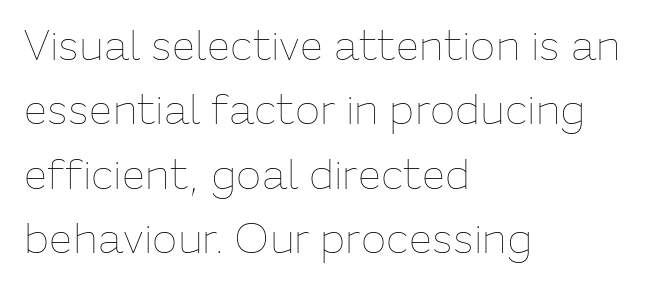
The image shows 42 px thin type, upright; set left-aligned, normal line spacing (1.53x), normal letter spacing, not underlined; low stroke contrast and a medium x-height.
